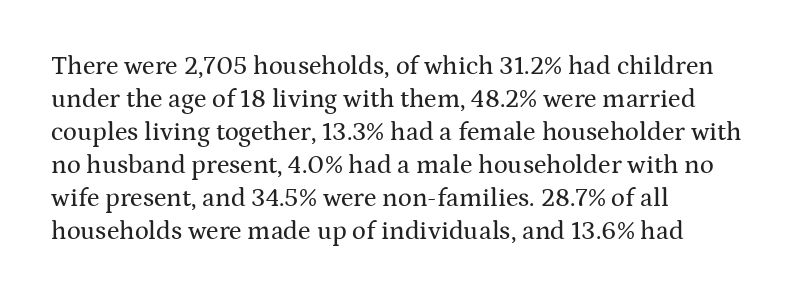
{"italic": "no", "underline": "no", "align": "left", "line_spacing": "normal", "line_spacing_ratio": 1.27, "letter_spacing": "normal", "letter_spacing_em": 0.0, "glyph_px": 26}
